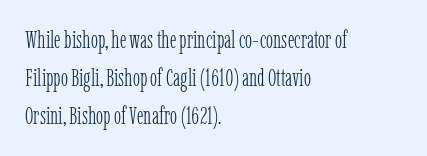
{"italic": "no", "bold": "no", "underline": "no", "align": "left", "line_spacing": "normal", "line_spacing_ratio": 1.59, "letter_spacing": "normal", "letter_spacing_em": 0.0, "glyph_px": 24}
